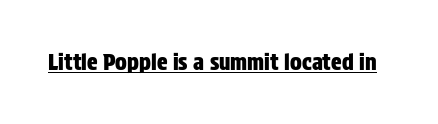
Q: Is the text italic (slanted)? A: No, it is upright.
Q: Is the text underlined? A: Yes.
Q: Is the spacing between letters normal or unusually wide? A: Normal.
